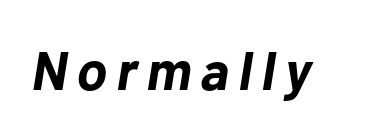
Proportional: the letters do not fall into vertical columns. I'd describe the lettering as bold — thick and assertive. These lines were composed using italics. The words here are not underlined.
